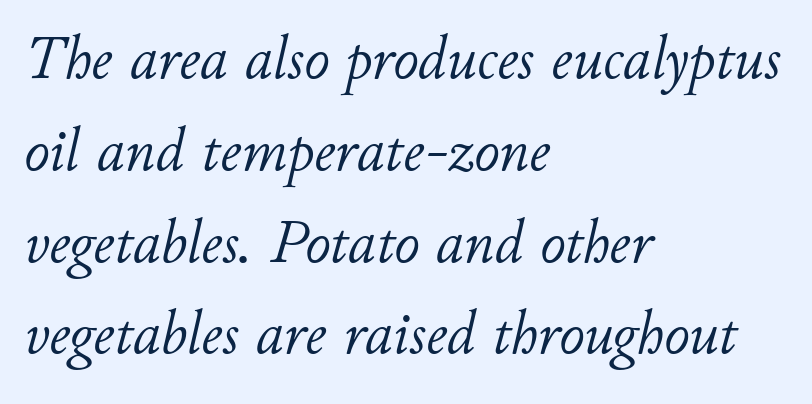
Interline gaps are of average width in this sample. The rag falls on the right side of this text block. The specimen reads as italic at a glance. Each letter keeps its own natural width here, so spacing adapts to shape.
